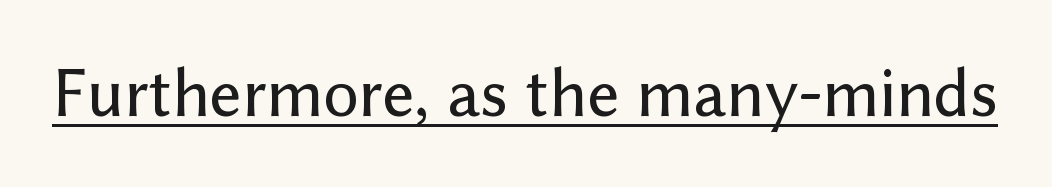
The image shows 70 px sans-serif type, upright; set normal letter spacing, underlined; low stroke contrast and a medium x-height.
